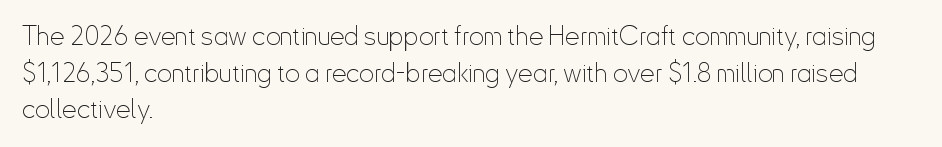
In CSS terms this would be text-align: left. The words here are not underlined. The font is comparable to plain body text, perhaps lighter. Every character sits straight up, as roman type does. The vertical gap from one line to the next is medium. Compared with typical body copy, the letter spacing here is the same.
